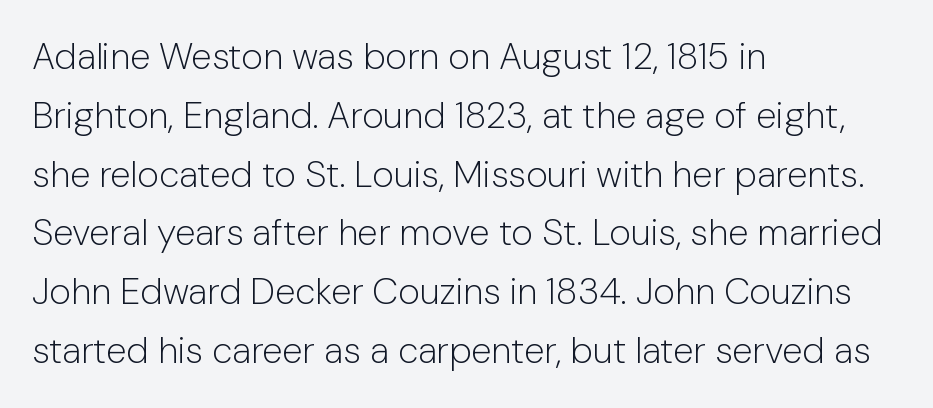
Q: Is the text bold? A: No.
Q: Is the text italic (slanted)? A: No, it is upright.
Q: Is the typeface a serif or a sans-serif typeface? A: Sans-serif.
Q: Is the text underlined? A: No.
Q: How is the paragraph aligned? A: Left-aligned.
Q: Is the spacing between letters normal or unusually wide? A: Normal.
Q: Is the spacing between lines tight, normal or loose? A: Normal.
Q: Width (condensed, normal, or wide)? A: Normal.
Q: Stroke contrast? A: Low.
Q: x-height? A: Medium.
Q: Monospaced? A: No.
